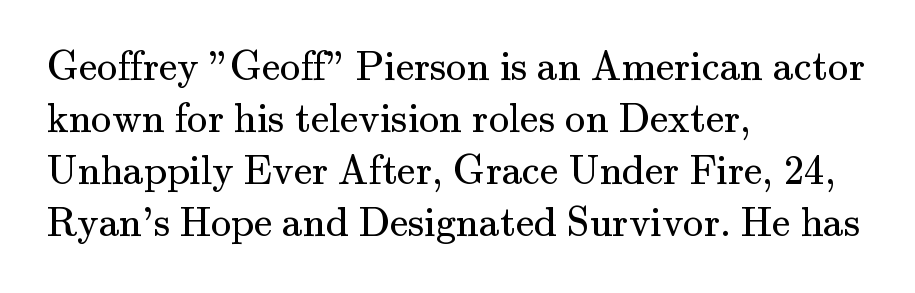
The letters sit at their default tracking, neither squeezed nor spread. Weight: not bold — regular or lighter. The typography opts for an upright posture over an oblique one. A typesetter would call this proportional, since set widths differ per character. Stroke terminals: seriffed.
